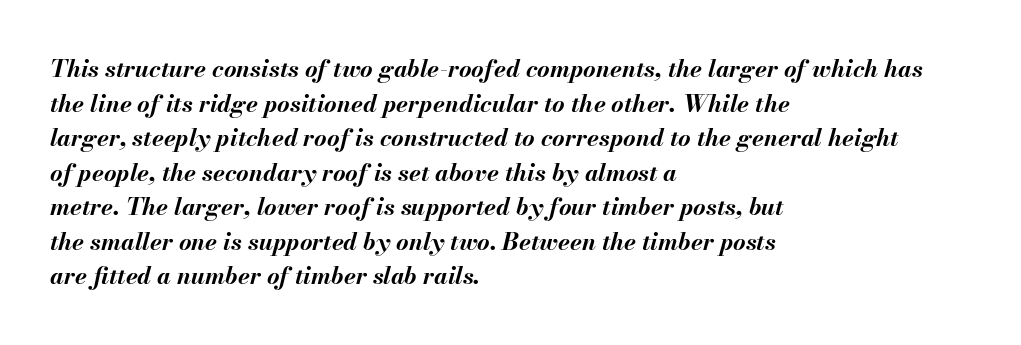
Q: Is the text bold? A: Yes.
Q: Is the text italic (slanted)? A: Yes, it leans right by about 13 degrees.
Q: Is the text underlined? A: No.
Q: How is the paragraph aligned? A: Left-aligned.
Q: Is the spacing between letters normal or unusually wide? A: Normal.
Q: Is the spacing between lines tight, normal or loose? A: Normal.
